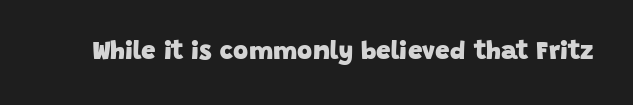
The image shows 26 px bold type; set normal letter spacing, not underlined.
